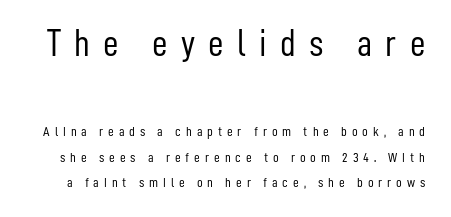
The line texture is sparse and dotted thanks to wide tracking. Rendered with straight, roman letterforms. Block one is the big one; block two sits smaller underneath. Serif or sans? Sans — the stroke terminals are bare.
